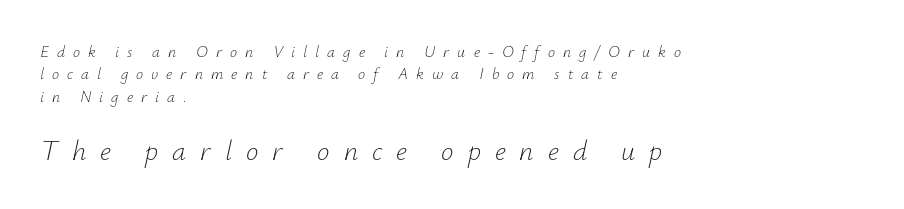
Q: Is the text bold? A: No.
Q: Is the text italic (slanted)? A: Yes, it leans right by about 12 degrees.
Q: Is the text underlined? A: No.
Q: How is the paragraph aligned? A: Left-aligned.
Q: Is the spacing between letters normal or unusually wide? A: Unusually wide.
Q: Is the spacing between lines tight, normal or loose? A: Normal.
Q: Which block of text is set in a larger size, the first (top) or the second (bottom)? A: The second (bottom) one.
Q: Width (condensed, normal, or wide)? A: Normal.
Q: Stroke contrast? A: Low.
Q: x-height? A: Small.
Q: Monospaced? A: No.
